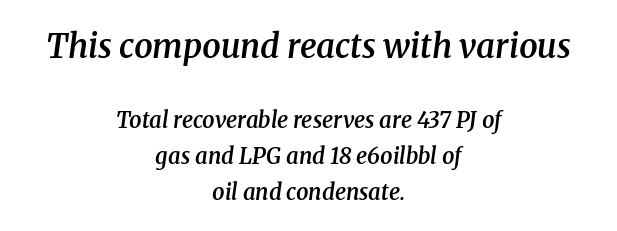
The lines sit at an ordinary, default distance from one another. The passage shown leans; its letterforms are oblique. Bold? Not quite — semibold, heavier than regular but stopping short. The zone under the glyphs is completely vacant. Check where the strokes stop: tiny serifs finish them off. The rendering shrinks the type as you move from the upper chunk to the lower.
